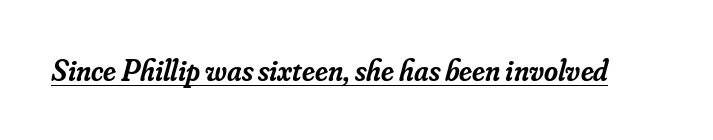
Think of a printed novel: that variable character pitch is what you see here. Decoration check: the copy is underlined. There's an unmistakable incline to the writing here. Observe the serifs anchoring each vertical stroke in this sample. Students, note that the glyphs here touch the page at normal intervals. Summary of weight: moderately heavy, a semibold.
